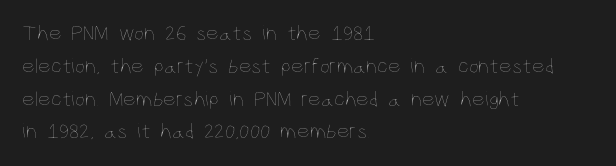
The image shows 22 px text type, upright; set left-aligned, normal line spacing (1.49x), normal letter spacing, not underlined.
